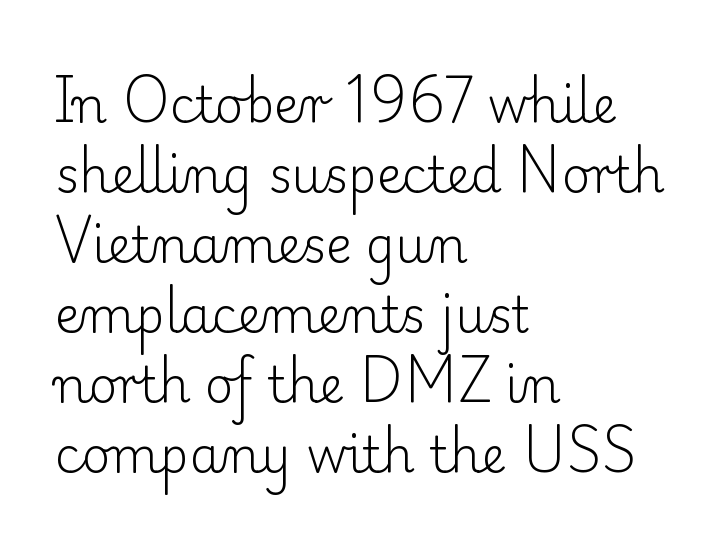
One glance says typical: line gaps are just what's usual. Each letter keeps its own natural width here, so spacing adapts to shape. Characters follow at the spacing the type designer built in. The letters stand straight up with perfectly vertical stems.
